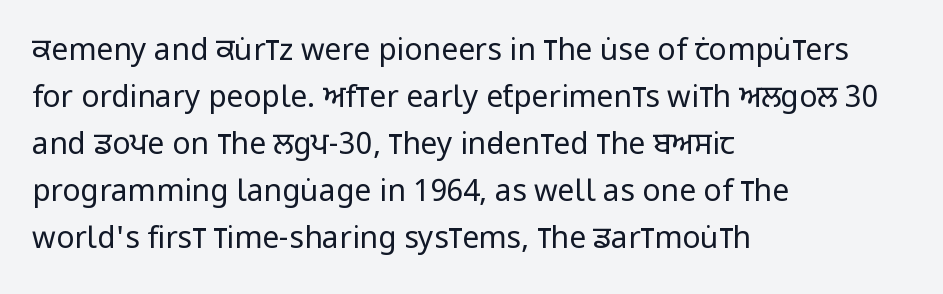
The image shows 30 px regular-weight, condensed sans-serif type, upright; set left-aligned, normal line spacing (1.57x), normal letter spacing, not underlined; low stroke contrast and a large x-height.
